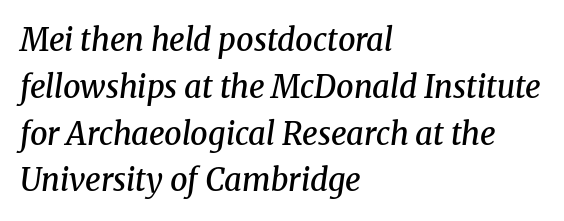
The image shows 31 px semibold serif type, italic (leaning right); set left-aligned, normal line spacing (1.51x), normal letter spacing, not underlined; medium stroke contrast and a medium x-height.
